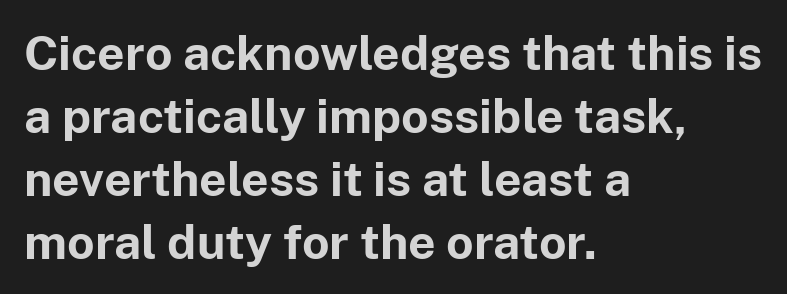
{"serif": "no", "italic": "no", "bold": "yes", "weight": "bold", "width": "normal", "stroke_contrast": "low", "x_height": "medium", "monospaced": "no", "underline": "no", "align": "left", "line_spacing": "normal", "line_spacing_ratio": 1.31, "letter_spacing": "normal", "letter_spacing_em": 0.0, "glyph_px": 48}
